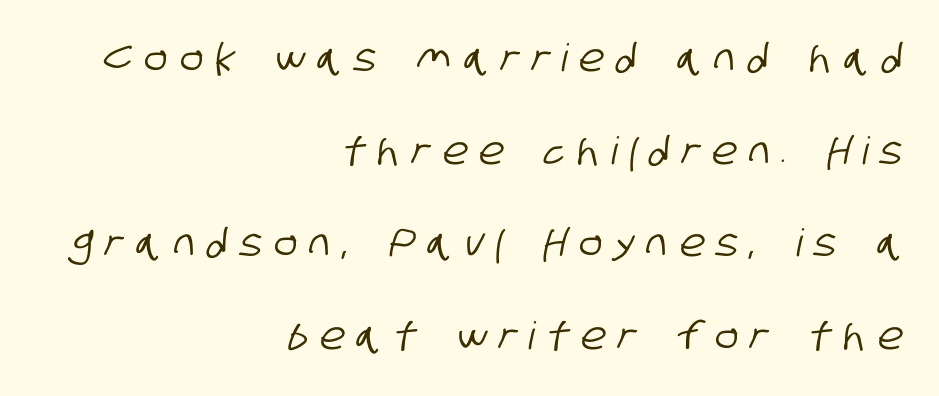
The image shows 38 px condensed sans-serif type; set right-aligned, loose line spacing (2.44x), unusually wide letter spacing (+0.33 em), not underlined; low stroke contrast and a large x-height.
